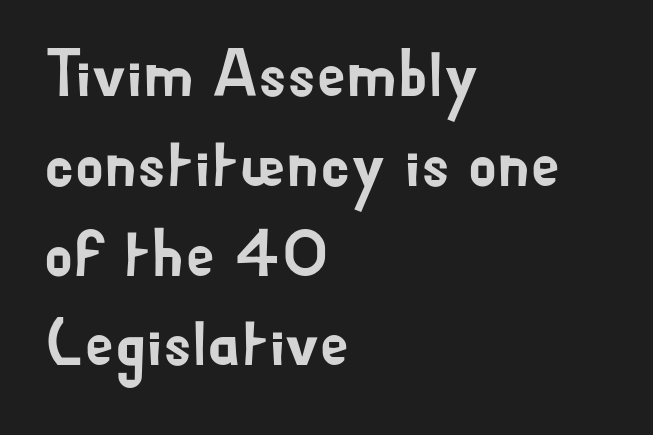
{"serif": "no", "italic": "no", "width": "normal", "stroke_contrast": "low", "x_height": "small", "monospaced": "no", "underline": "no", "align": "left", "line_spacing": "normal", "line_spacing_ratio": 1.36, "letter_spacing": "normal", "letter_spacing_em": 0.0, "glyph_px": 66}
